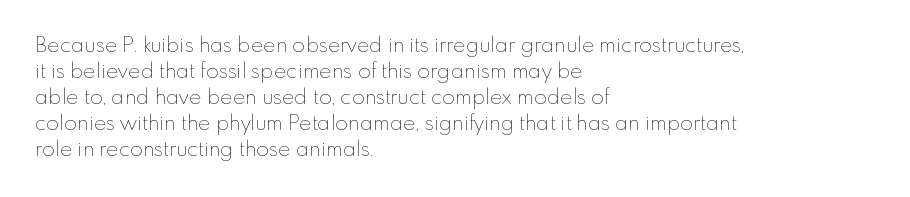
The typography opts for an upright posture over an oblique one. Unmarked baselines from the first word to the last. Students, note that the glyphs here touch the page at normal intervals. Which margin do the lines hug? The left one — the right edge is uneven. The typesetting does not lean heavy: it is not bold.
